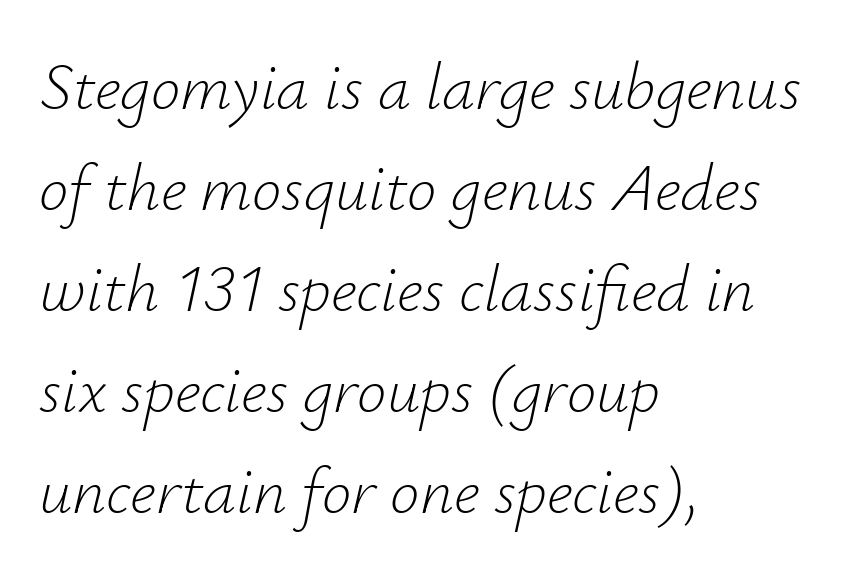
{"italic": "yes", "lean": "right", "slant_degrees": 12, "bold": "no", "weight": "light", "width": "normal", "stroke_contrast": "low", "x_height": "small", "monospaced": "no", "underline": "no", "align": "left", "line_spacing": "normal", "line_spacing_ratio": 1.53, "letter_spacing": "normal", "letter_spacing_em": 0.0, "glyph_px": 66}
